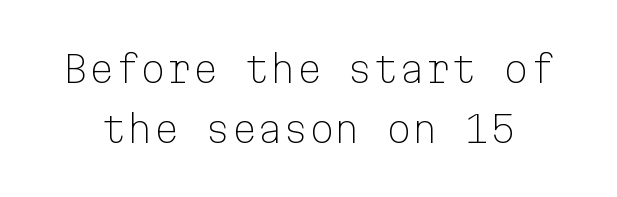
The image shows 37 px light sans-serif type, upright, monospaced; set normal line spacing (1.62x), normal letter spacing, not underlined; low stroke contrast and a medium x-height.
